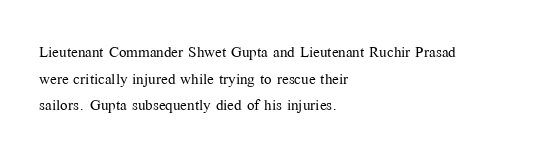
The image shows 20 px text type, upright; set left-aligned, normal line spacing (1.33x), normal letter spacing, not underlined.
